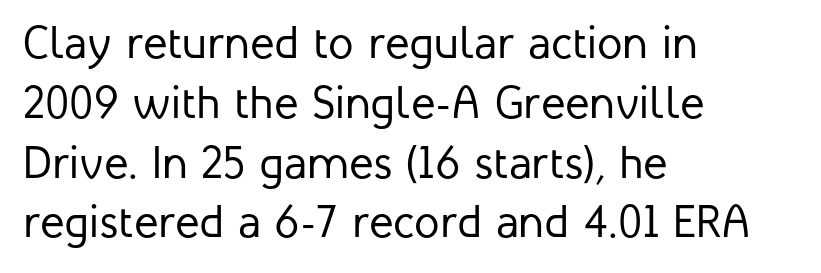
The image shows 46 px regular-weight sans-serif type, upright; set left-aligned, normal line spacing (1.3x), normal letter spacing, not underlined; low stroke contrast and a medium x-height.
